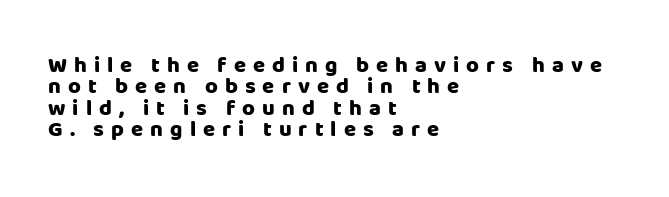
Successive baselines arrive quickly, one right under another. What stands out about the letter spacing? Its width — letters are far apart. The paragraph has a hard left edge and a soft right edge. Rule under the text: the space is simply empty.
